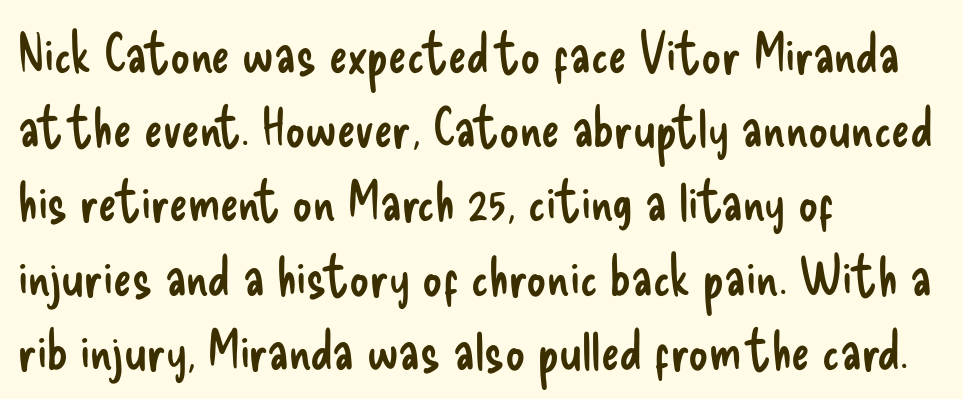
{"serif": "no", "italic": "no", "bold": "no", "weight": "regular", "width": "condensed", "stroke_contrast": "low", "x_height": "small", "monospaced": "no", "underline": "no", "align": "left", "line_spacing": "normal", "line_spacing_ratio": 1.35, "letter_spacing": "normal", "letter_spacing_em": 0.0, "glyph_px": 55}
